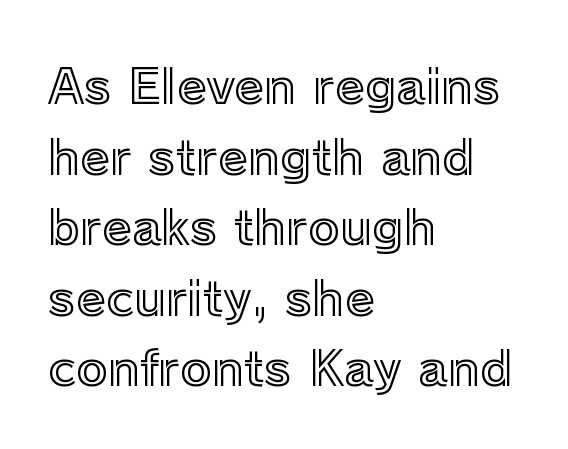
Q: Is the text italic (slanted)? A: No, it is upright.
Q: Is the text underlined? A: No.
Q: How is the paragraph aligned? A: Left-aligned.
Q: Is the spacing between letters normal or unusually wide? A: Normal.
Q: Is the spacing between lines tight, normal or loose? A: Normal.
Q: Width (condensed, normal, or wide)? A: Normal.
Q: x-height? A: Medium.
Q: Monospaced? A: No.
